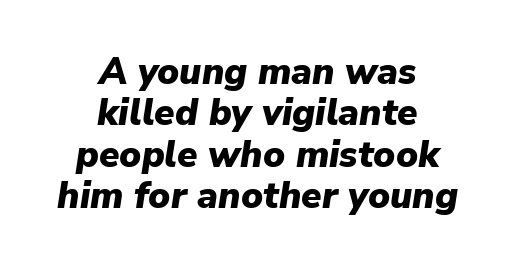
The image shows 37 px heavy type, italic (leaning right); set centered, tight line spacing (1.12x), normal letter spacing, not underlined; low stroke contrast and a medium x-height.
